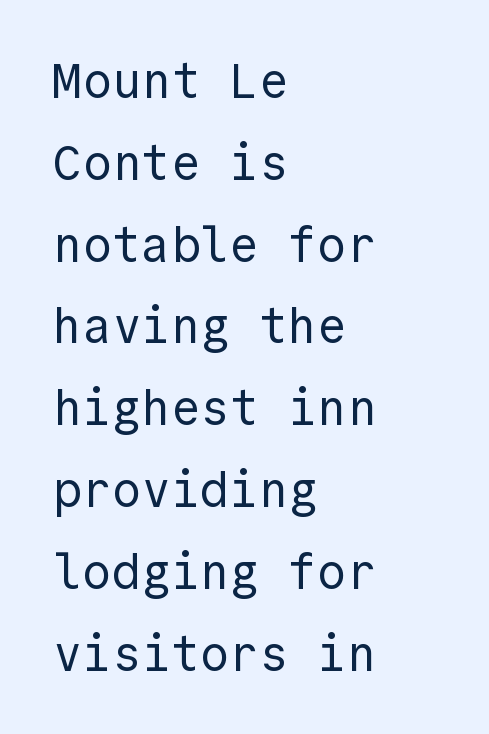
{"serif": "no", "italic": "no", "bold": "no", "weight": "regular", "width": "normal", "x_height": "medium", "monospaced": "yes", "underline": "no", "align": "left", "line_spacing": "normal", "line_spacing_ratio": 1.67, "letter_spacing": "normal", "letter_spacing_em": 0.0, "glyph_px": 49}
